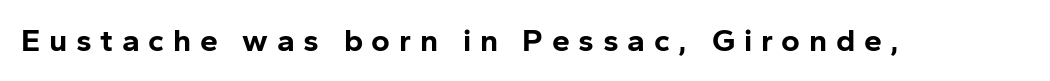
Q: Is the text bold? A: Yes.
Q: Is the text italic (slanted)? A: No, it is upright.
Q: Is the typeface a serif or a sans-serif typeface? A: Sans-serif.
Q: Is the text underlined? A: No.
Q: Is the spacing between letters normal or unusually wide? A: Unusually wide.
Q: Width (condensed, normal, or wide)? A: Normal.
Q: Stroke contrast? A: Low.
Q: x-height? A: Medium.
Q: Monospaced? A: No.
